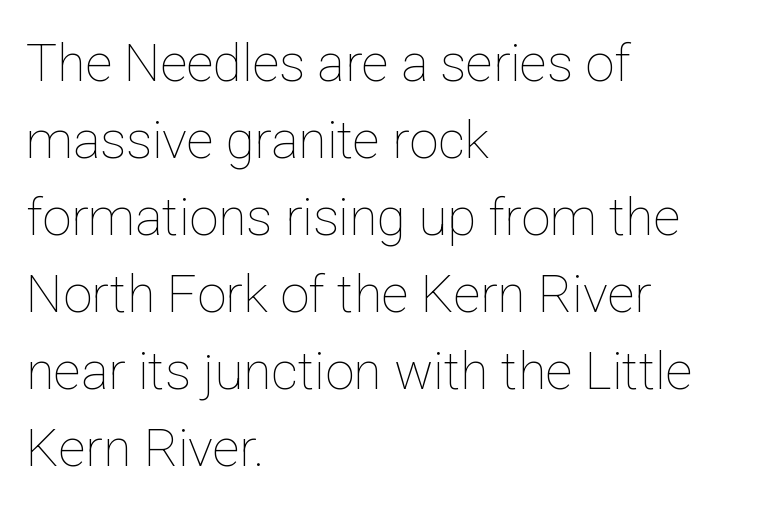
Q: Is the text bold? A: No.
Q: Is the text italic (slanted)? A: No, it is upright.
Q: Is the text underlined? A: No.
Q: How is the paragraph aligned? A: Left-aligned.
Q: Is the spacing between letters normal or unusually wide? A: Normal.
Q: Is the spacing between lines tight, normal or loose? A: Normal.
Q: Width (condensed, normal, or wide)? A: Normal.
Q: Stroke contrast? A: Low.
Q: x-height? A: Medium.
Q: Monospaced? A: No.
